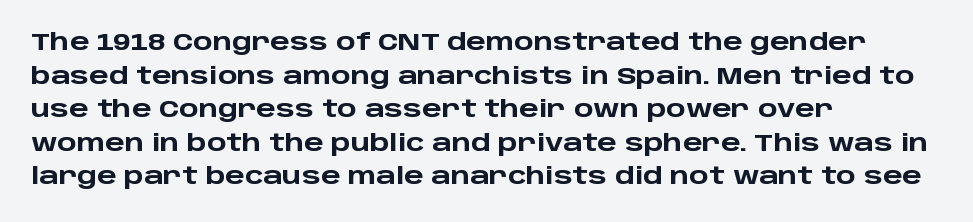
Each line starts at the same left margin while the right side varies. One glance says typical: line gaps are just what's usual. Nope, not italic — everything's standing straight. Plenty of ink on the page — the face is bold.
